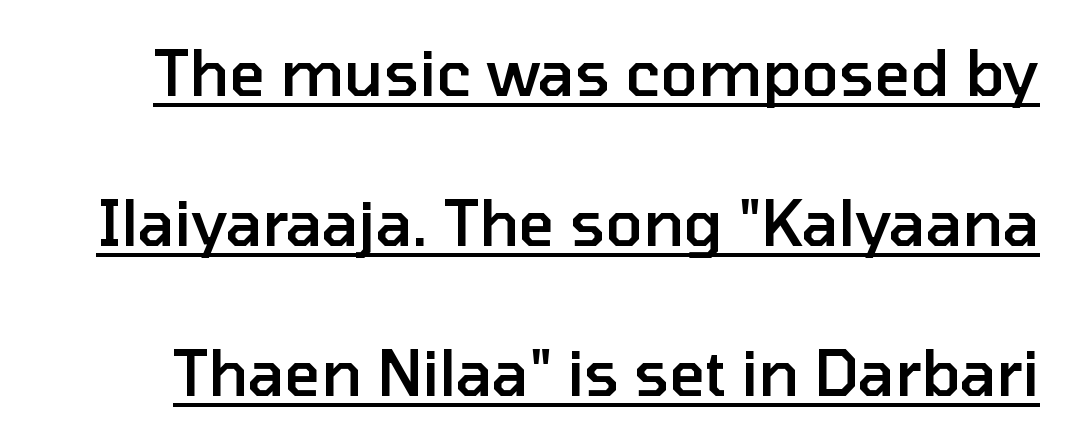
{"serif": "no", "italic": "no", "bold": "semi", "weight": "semibold", "width": "normal", "stroke_contrast": "low", "x_height": "medium", "monospaced": "no", "underline": "yes", "line_spacing": "loose", "line_spacing_ratio": 2.42, "letter_spacing": "normal", "letter_spacing_em": 0.0, "glyph_px": 62}
